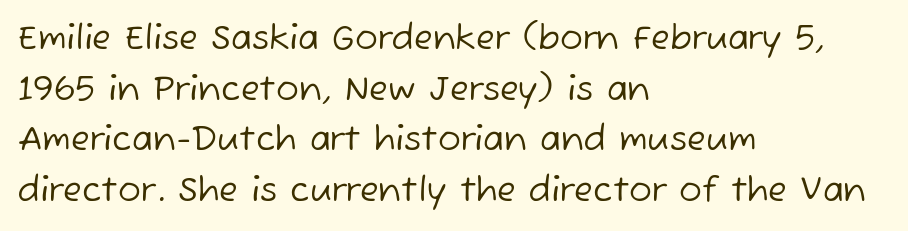
Q: Is the text bold? A: No.
Q: Is the typeface a serif or a sans-serif typeface? A: Sans-serif.
Q: Is the text underlined? A: No.
Q: How is the paragraph aligned? A: Left-aligned.
Q: Is the spacing between letters normal or unusually wide? A: Normal.
Q: Is the spacing between lines tight, normal or loose? A: Normal.
Q: Width (condensed, normal, or wide)? A: Normal.
Q: Stroke contrast? A: Low.
Q: x-height? A: Medium.
Q: Monospaced? A: No.
